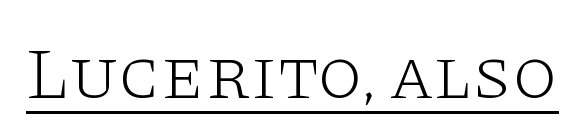
Ordinary non-slanted type is in use. Summary of weight: not heavy and not bold. The tracking reads as untouched default to a designer's eye. You could not count columns in this text — the font is proportionally spaced.
